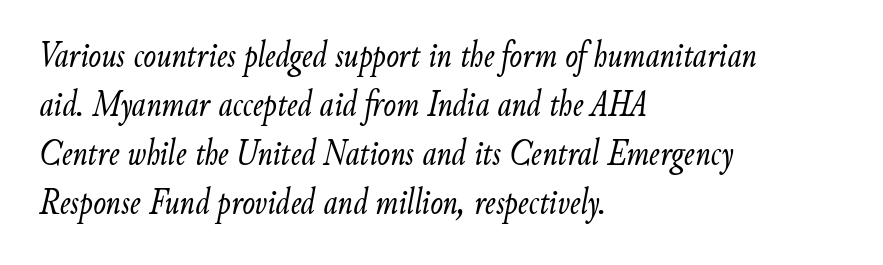
The image shows 38 px light, condensed type, italic (leaning right); set left-aligned, normal line spacing (1.29x), normal letter spacing, not underlined; low stroke contrast and a small x-height.
